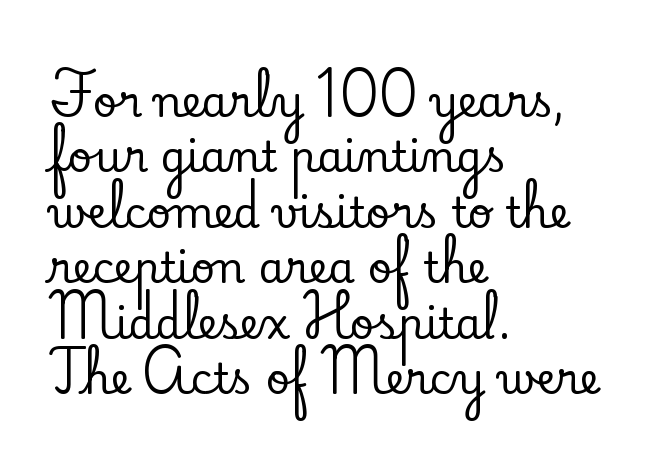
{"serif": "yes", "italic": "no", "width": "normal", "stroke_contrast": "low", "x_height": "small", "monospaced": "no", "underline": "no", "align": "left", "line_spacing": "normal", "line_spacing_ratio": 1.32, "letter_spacing": "normal", "letter_spacing_em": 0.0, "glyph_px": 42}
